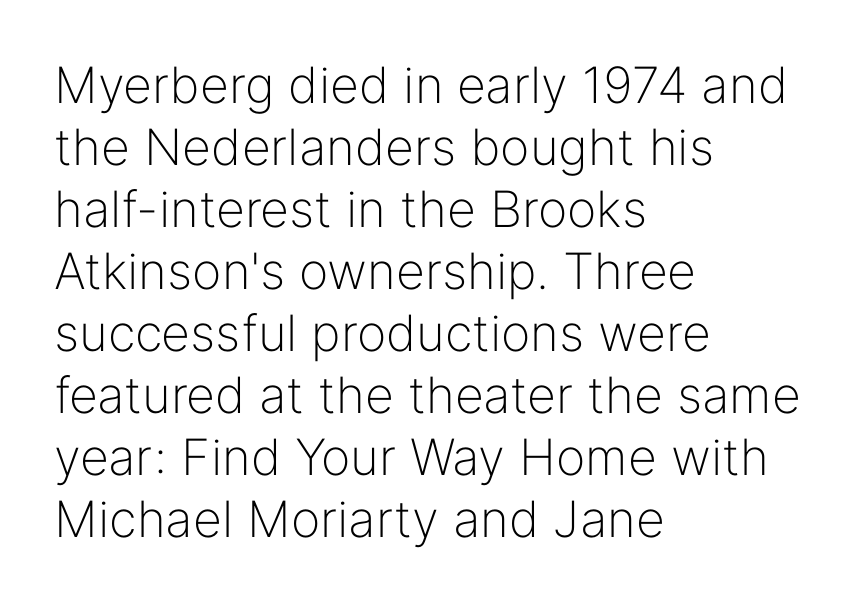
{"serif": "no", "italic": "no", "bold": "no", "weight": "light", "width": "normal", "stroke_contrast": "low", "x_height": "medium", "monospaced": "no", "underline": "no", "align": "left", "line_spacing_ratio": 1.24, "letter_spacing": "normal", "letter_spacing_em": 0.0, "glyph_px": 50}
